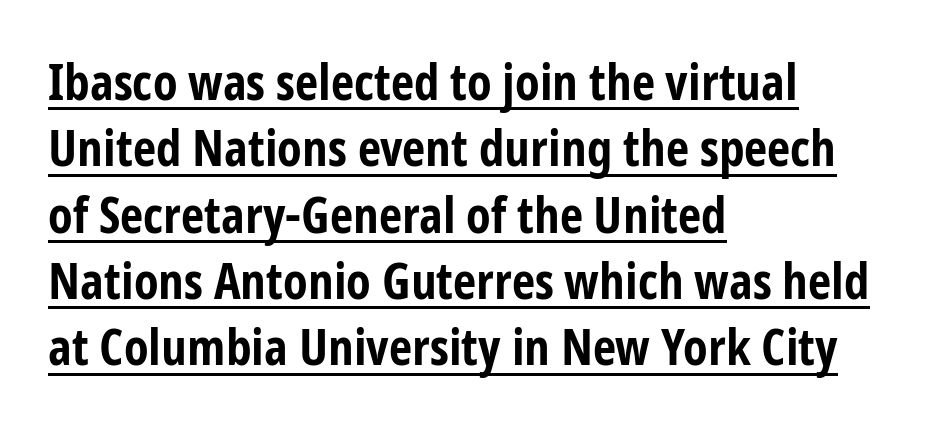
Whoever set this chose a conventional vertical rhythm. Every word sits above its own underline. A student would call this left alignment; a typographer would say flush left, rag right. The font's upright variant was chosen for this text.
